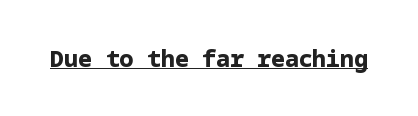
Heavy, bold letterforms. A rule runs beneath these lines of type. The type is set solid horizontally, with unmodified tracking. The lettering stays uniformly vertical, giving the passage a roman look.
